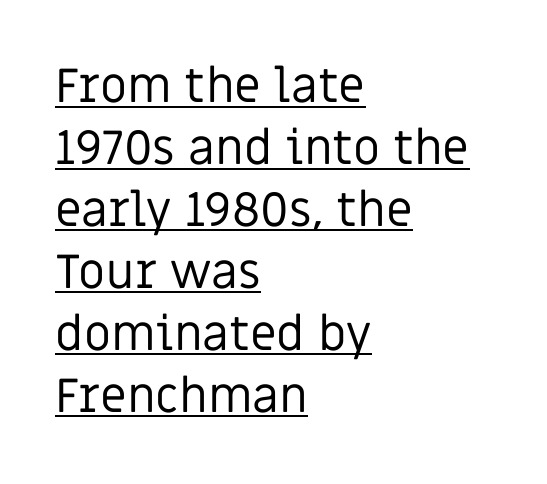
{"serif": "no", "italic": "no", "bold": "no", "weight": "regular", "width": "normal", "stroke_contrast": "low", "x_height": "large", "monospaced": "no", "underline": "yes", "align": "left", "line_spacing": "normal", "line_spacing_ratio": 1.29, "letter_spacing": "normal", "letter_spacing_em": 0.0, "glyph_px": 48}
